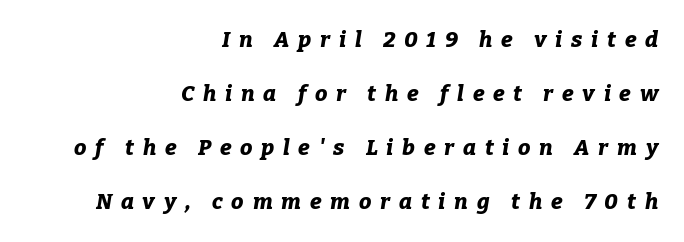
The image shows 22 px bold type, italic (leaning right); set right-aligned, loose line spacing (2.46x), unusually wide letter spacing (+0.4 em), not underlined.
